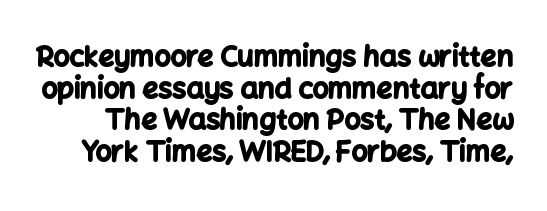
The image shows 28 px bold sans-serif type, upright; set tight line spacing (1.13x), normal letter spacing, not underlined; low stroke contrast and a medium x-height.
